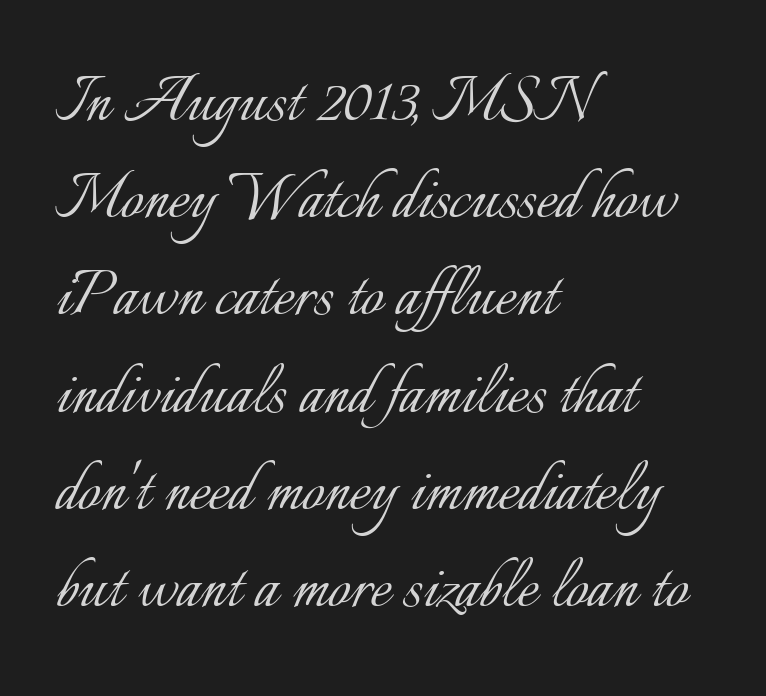
{"bold": "no", "weight": "light", "width": "normal", "stroke_contrast": "low", "x_height": "small", "monospaced": "no", "underline": "no", "align": "left", "line_spacing_ratio": 1.23, "letter_spacing": "normal", "letter_spacing_em": 0.0, "glyph_px": 79}
